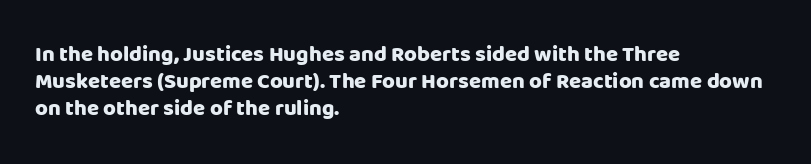
The image shows 22 px bold type, upright; set left-aligned, line spacing 1.22x, normal letter spacing, not underlined.
